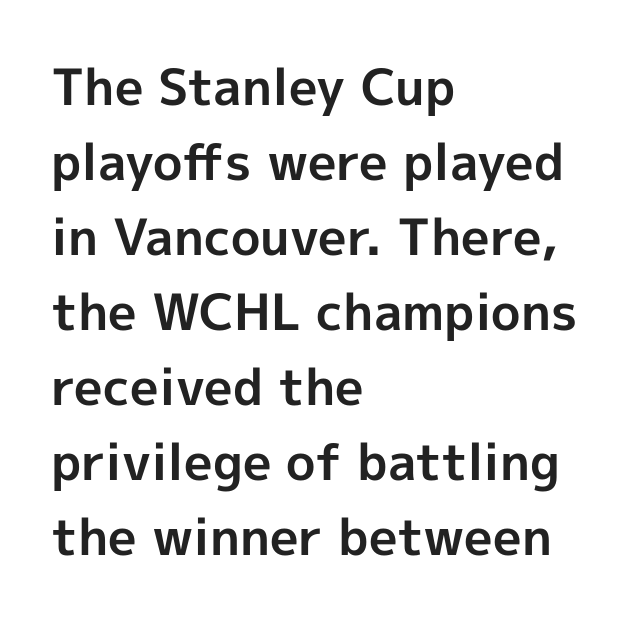
Q: Is the text bold? A: Yes.
Q: Is the text italic (slanted)? A: No, it is upright.
Q: Is the typeface a serif or a sans-serif typeface? A: Sans-serif.
Q: Is the text underlined? A: No.
Q: How is the paragraph aligned? A: Left-aligned.
Q: Is the spacing between letters normal or unusually wide? A: Normal.
Q: Is the spacing between lines tight, normal or loose? A: Normal.
Q: Width (condensed, normal, or wide)? A: Normal.
Q: x-height? A: Medium.
Q: Monospaced? A: No.
